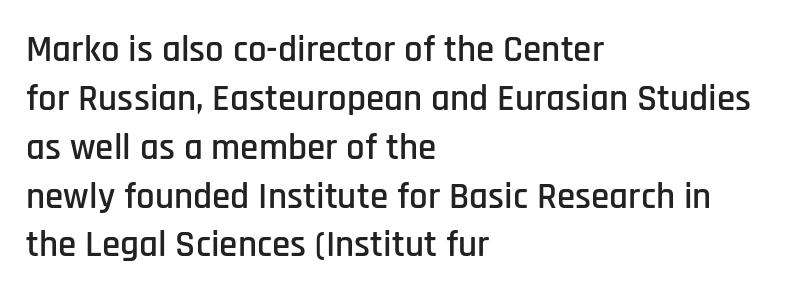
{"serif": "no", "italic": "no", "width": "condensed", "stroke_contrast": "low", "x_height": "large", "monospaced": "no", "underline": "no", "align": "left", "line_spacing": "normal", "line_spacing_ratio": 1.32, "letter_spacing": "normal", "letter_spacing_em": 0.0, "glyph_px": 37}
